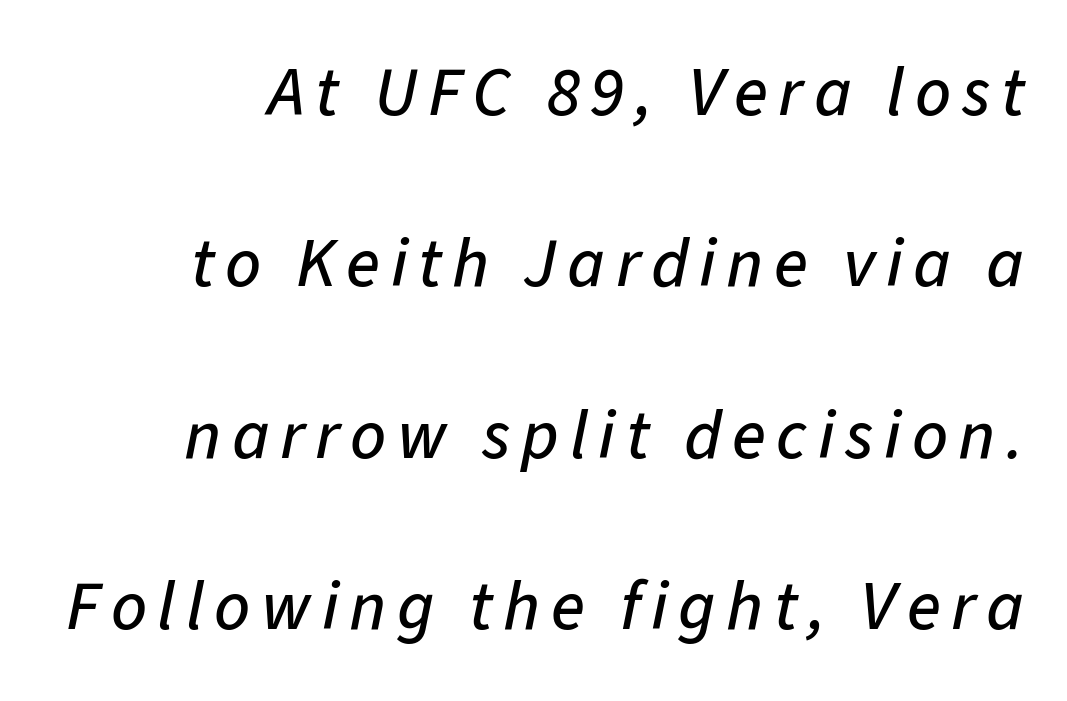
The image shows 70 px text type, italic (leaning right); set right-aligned, loose line spacing (2.45x), not underlined; low stroke contrast and a medium x-height.
